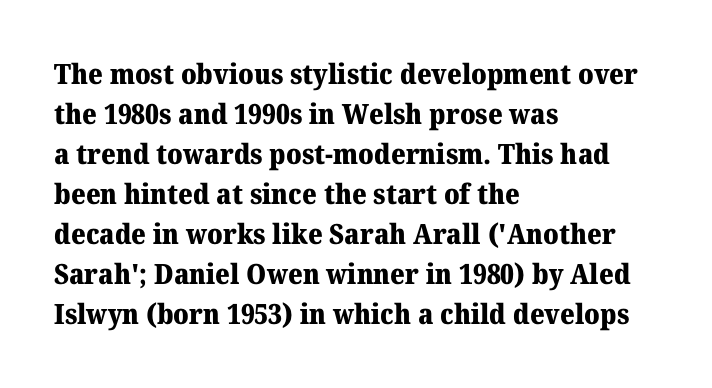
This block has exactly the height ordinary leading produces. The typesetter chose a ragged-right arrangement here. Quick note: underline off. Characters follow at the spacing the type designer built in.
